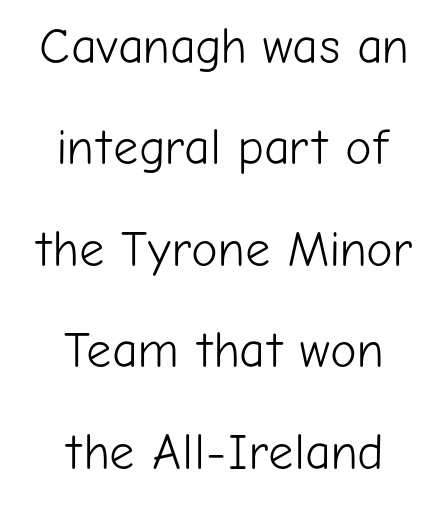
{"serif": "no", "italic": "no", "bold": "no", "weight": "light", "width": "normal", "stroke_contrast": "low", "x_height": "medium", "monospaced": "no", "underline": "no", "align": "center", "line_spacing": "loose", "line_spacing_ratio": 2.03, "letter_spacing": "normal", "letter_spacing_em": 0.0, "glyph_px": 50}
